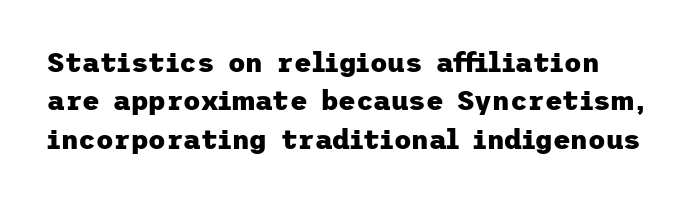
Q: Is the text bold? A: Yes.
Q: Is the text italic (slanted)? A: No, it is upright.
Q: Is the text underlined? A: No.
Q: Is the spacing between letters normal or unusually wide? A: Normal.
Q: Is the spacing between lines tight, normal or loose? A: Normal.
